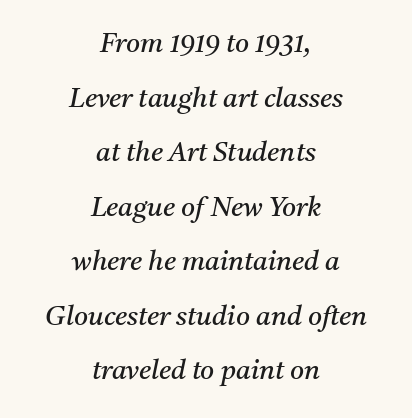
Notice how the passage keeps no hard edge, just a central spine. Ink coverage per letter is moderate at most. Bare-footed words on every line. Vertical spacing — loose.
